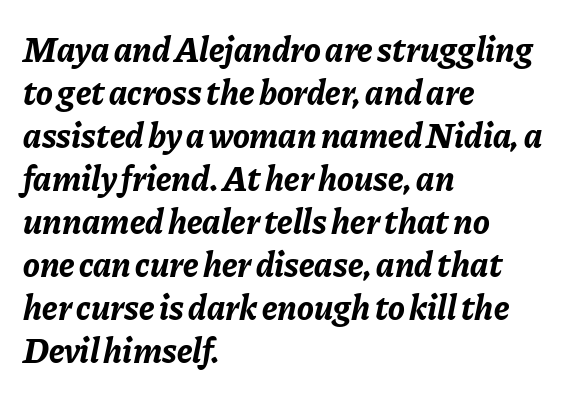
{"italic": "yes", "lean": "right", "slant_degrees": 11, "bold": "yes", "weight": "bold", "width": "normal", "stroke_contrast": "low", "x_height": "medium", "monospaced": "no", "underline": "no", "align": "left", "line_spacing_ratio": 1.23, "letter_spacing": "normal", "letter_spacing_em": 0.0, "glyph_px": 35}
